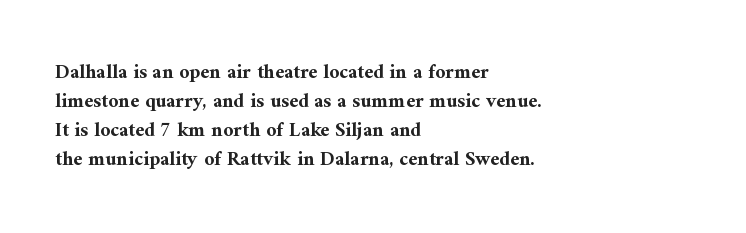
The image shows 20 px bold type, upright; set left-aligned, normal line spacing (1.45x), normal letter spacing, not underlined.
